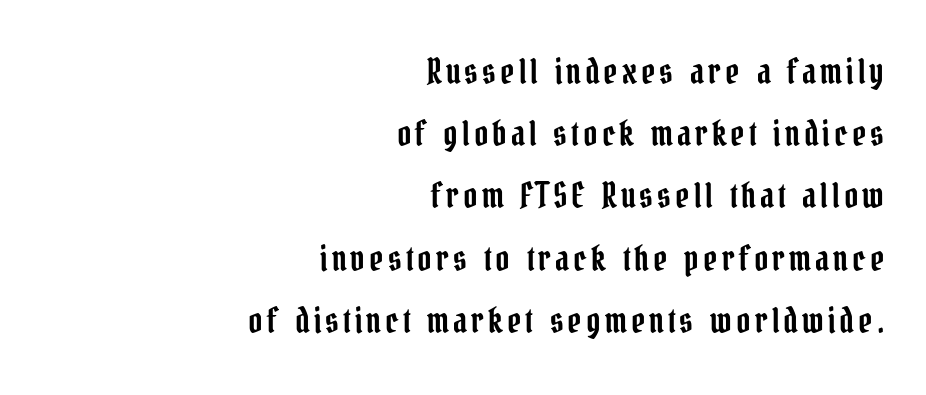
Q: Is the text italic (slanted)? A: No, it is upright.
Q: Is the typeface a serif or a sans-serif typeface? A: Serif.
Q: Is the text underlined? A: No.
Q: How is the paragraph aligned? A: Right-aligned.
Q: Width (condensed, normal, or wide)? A: Condensed.
Q: Stroke contrast? A: Low.
Q: x-height? A: Medium.
Q: Monospaced? A: No.
